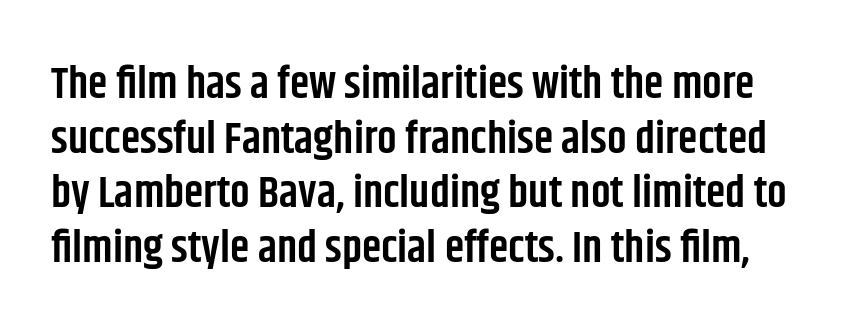
The image shows 44 px semibold, condensed sans-serif type, upright; set line spacing 1.24x, normal letter spacing, not underlined; low stroke contrast and a large x-height.
